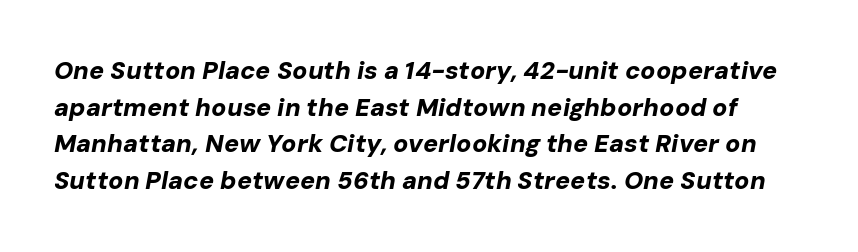
Strokes here are thick enough to call this a true bold. The foot of each line stays bare and open. Here the glyphs are tracked normally, forming tight word shapes. The designer left line spacing at the default.
